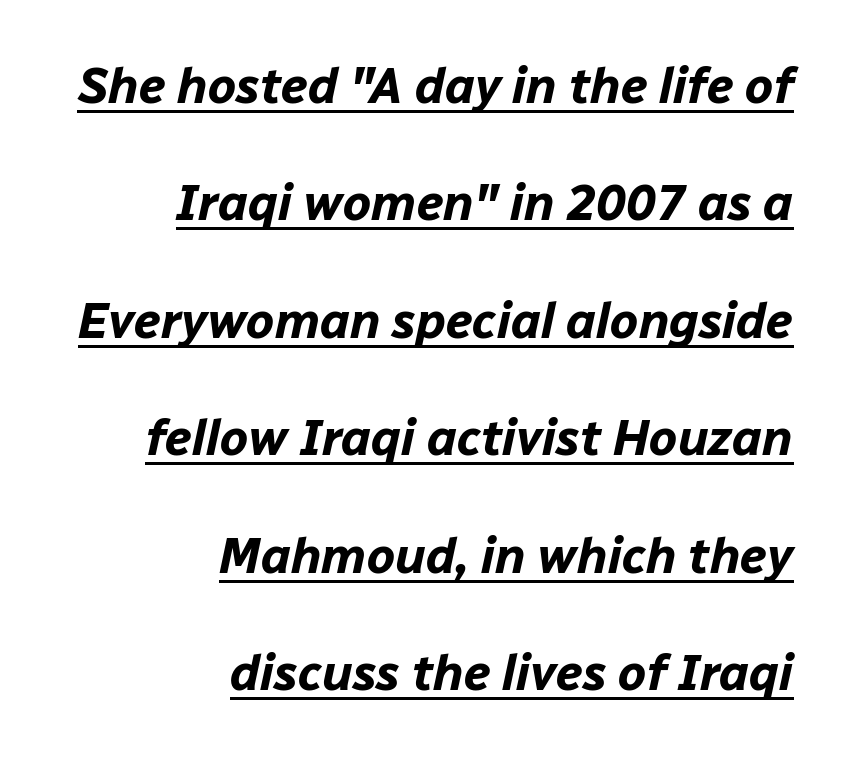
{"italic": "yes", "lean": "right", "slant_degrees": 12, "bold": "yes", "weight": "bold", "width": "normal", "stroke_contrast": "low", "x_height": "medium", "monospaced": "no", "underline": "yes", "align": "right", "line_spacing": "loose", "line_spacing_ratio": 2.35, "letter_spacing": "normal", "letter_spacing_em": 0.0, "glyph_px": 50}
